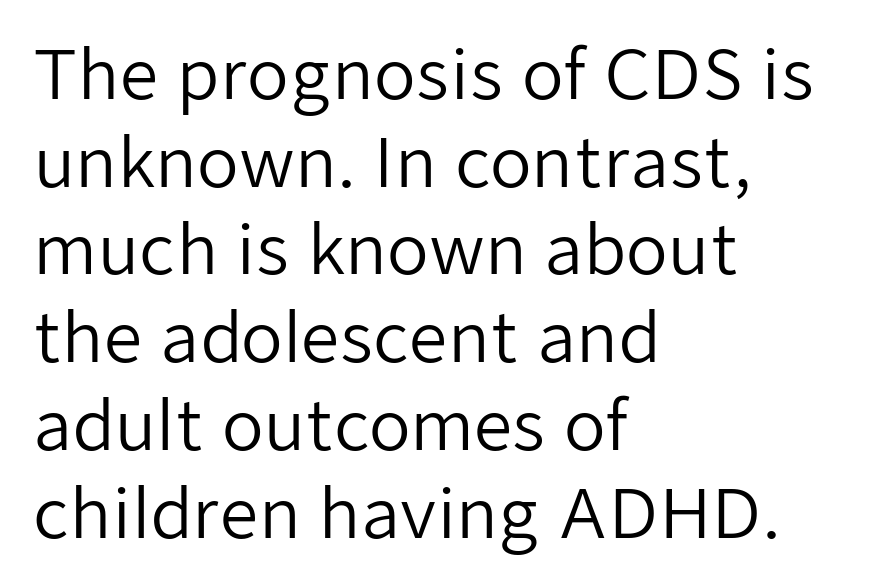
The image shows 68 px regular-weight sans-serif type, upright; set left-aligned, normal line spacing (1.29x), normal letter spacing, not underlined; low stroke contrast and a medium x-height.
